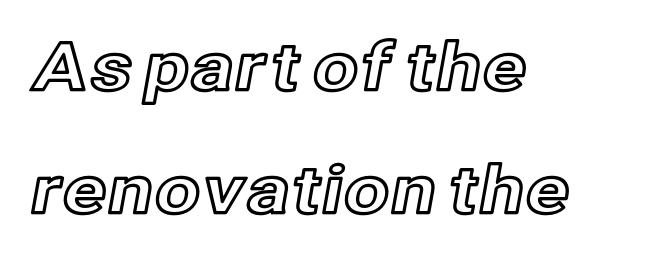
The image shows 66 px text type; set left-aligned, line spacing 1.87x, normal letter spacing, not underlined; a medium x-height.
